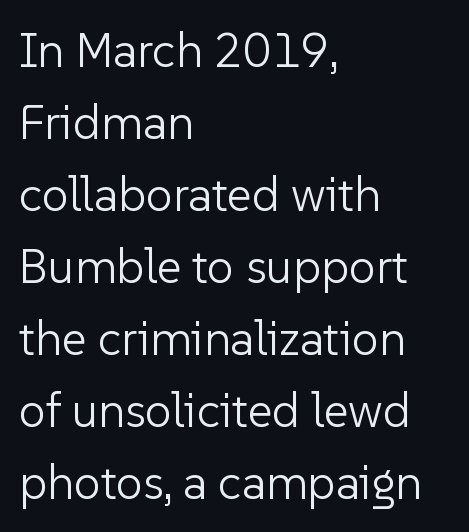
Q: Is the text bold? A: No.
Q: Is the text italic (slanted)? A: No, it is upright.
Q: Is the typeface a serif or a sans-serif typeface? A: Sans-serif.
Q: Is the text underlined? A: No.
Q: How is the paragraph aligned? A: Left-aligned.
Q: Is the spacing between letters normal or unusually wide? A: Normal.
Q: Is the spacing between lines tight, normal or loose? A: Normal.
Q: Width (condensed, normal, or wide)? A: Normal.
Q: Stroke contrast? A: Low.
Q: x-height? A: Medium.
Q: Monospaced? A: No.
